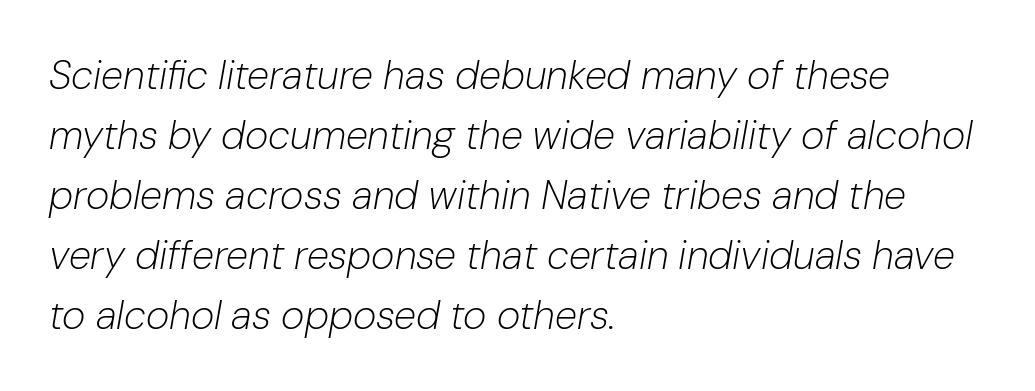
The space directly below the letters is spotless. Proportional: the letters do not fall into vertical columns. Quick note: interline space is typical. Italic: yes, the glyphs are oblique.
